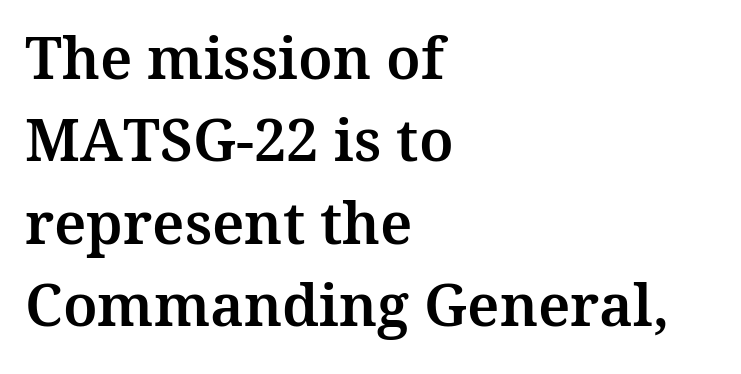
The rendering anchors every line to the left-hand side. A typesetter would call this zero additional tracking. The letters carry serifs — small finishing strokes at the ends of their stems. Regular leading.
